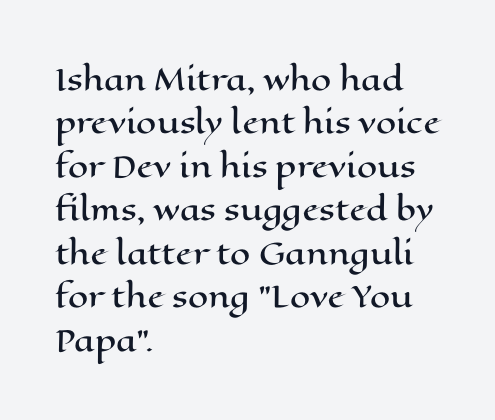
The image shows 29 px wide type, upright; set left-aligned, normal line spacing (1.5x), normal letter spacing, not underlined; high stroke contrast and a medium x-height.
